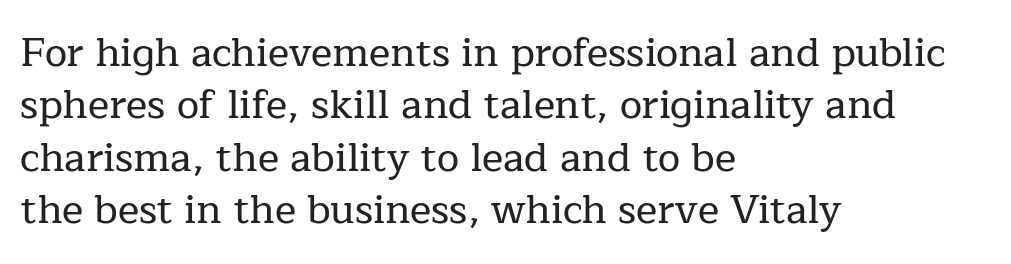
Q: Is the text italic (slanted)? A: No, it is upright.
Q: Is the typeface a serif or a sans-serif typeface? A: Serif.
Q: Is the text underlined? A: No.
Q: How is the paragraph aligned? A: Left-aligned.
Q: Is the spacing between letters normal or unusually wide? A: Normal.
Q: Is the spacing between lines tight, normal or loose? A: Normal.
Q: Width (condensed, normal, or wide)? A: Normal.
Q: Stroke contrast? A: Low.
Q: x-height? A: Medium.
Q: Monospaced? A: No.
